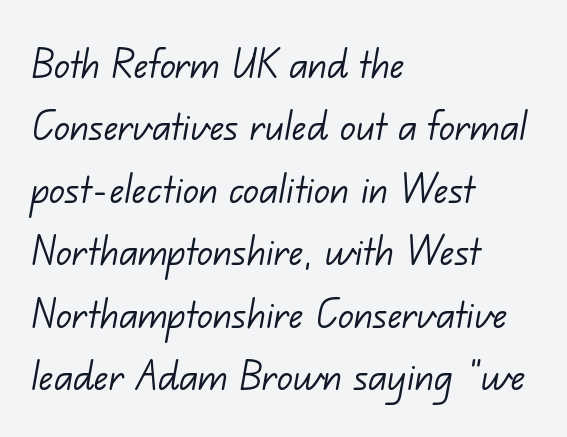
Vertical spacing — default. The setting favours the left margin, as ordinary paragraphs usually do. Honestly, there is no underline to notice here at all. You could not count columns in this text — the font is proportionally spaced. Stroke terminals: plain, sans-serif.
